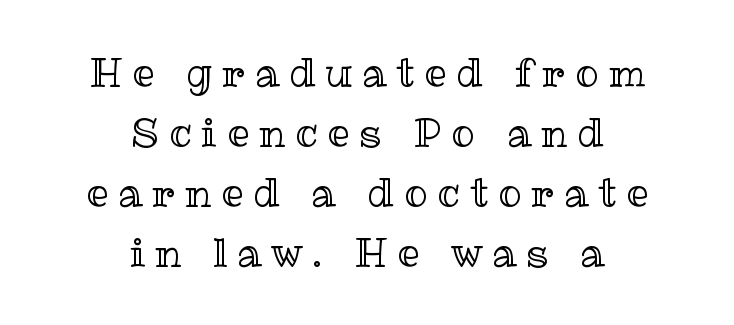
{"italic": "no", "width": "normal", "x_height": "medium", "monospaced": "no", "underline": "no", "align": "center", "line_spacing": "normal", "line_spacing_ratio": 1.54, "letter_spacing": "wide", "letter_spacing_em": 0.26, "glyph_px": 39}
